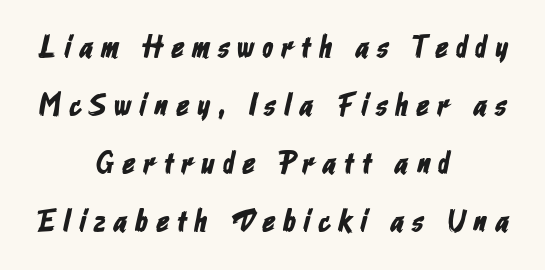
Glyph-to-glyph distance is far greater than everyday printed text. The typesetter chose a symmetrical, centered arrangement here. Each row of text sits above clean, open space. Nope, no serifs anywhere on these letters.
